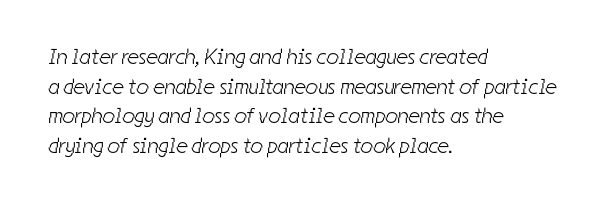
{"bold": "no", "underline": "no", "align": "left", "line_spacing": "normal", "line_spacing_ratio": 1.35, "letter_spacing": "normal", "letter_spacing_em": 0.0, "glyph_px": 22}
